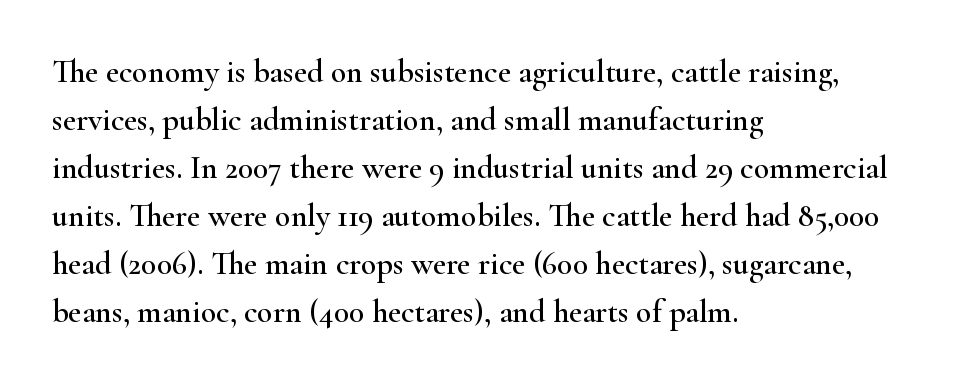
The image shows 32 px wide serif type, upright; set left-aligned, normal line spacing (1.5x), normal letter spacing, not underlined; high stroke contrast and a small x-height.
